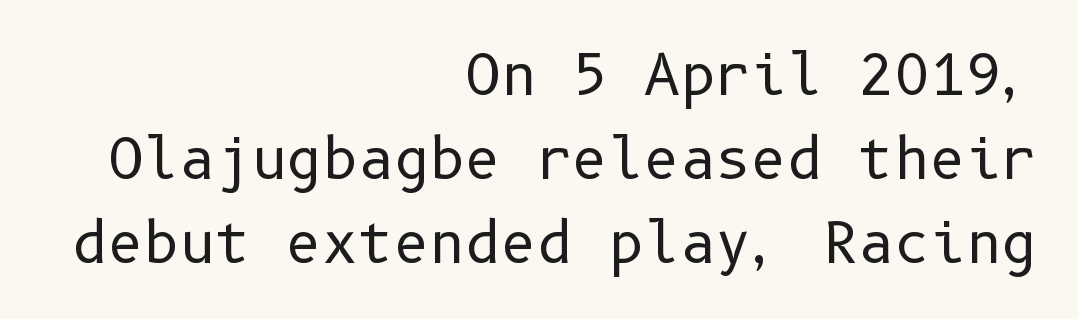
Each line ends at the same right margin while the left side varies. The font's upright variant was chosen for this text. Nothing heavy about these letters — not bold at all. The strip under each line holds only bare page.
